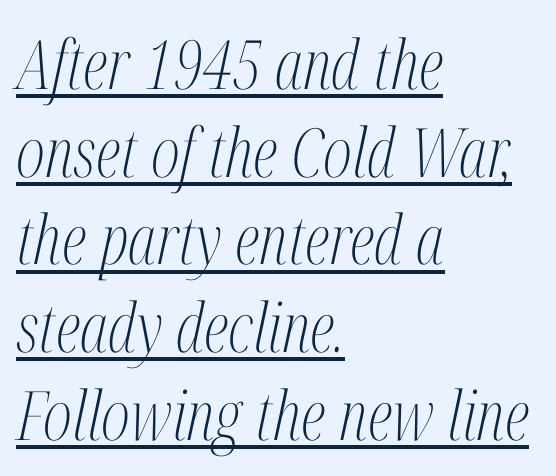
Q: Is the text bold? A: No.
Q: Is the text italic (slanted)? A: Yes, it leans right by about 12 degrees.
Q: Is the typeface a serif or a sans-serif typeface? A: Serif.
Q: Is the text underlined? A: Yes.
Q: How is the paragraph aligned? A: Left-aligned.
Q: Is the spacing between letters normal or unusually wide? A: Normal.
Q: Is the spacing between lines tight, normal or loose? A: Normal.
Q: Width (condensed, normal, or wide)? A: Condensed.
Q: Stroke contrast? A: Medium.
Q: x-height? A: Medium.
Q: Monospaced? A: No.
